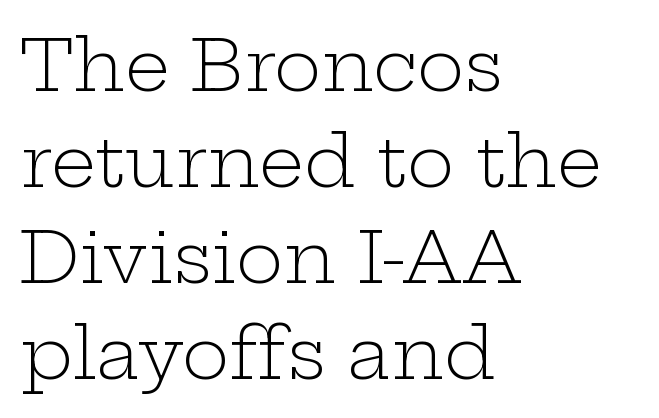
{"serif": "yes", "italic": "no", "bold": "no", "weight": "light", "width": "wide", "stroke_contrast": "low", "x_height": "medium", "monospaced": "no", "underline": "no", "align": "left", "line_spacing": "normal", "line_spacing_ratio": 1.35, "letter_spacing": "normal", "letter_spacing_em": 0.0, "glyph_px": 71}
